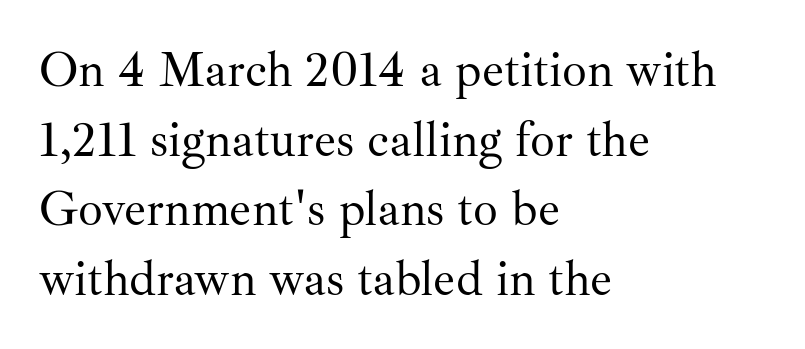
Typeset ragged right — the left edge is the straight one. A typesetter would call this proportional, since set widths differ per character. Ink coverage per letter is moderate at most. The designer went with a serif here, giving each stem small feet. Evenly set lines give the paragraph a standard silhouette.
